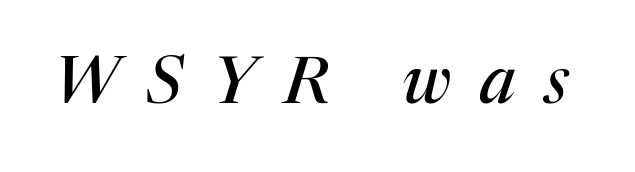
The image shows 65 px serif type, italic (leaning right); set unusually wide letter spacing (+0.44 em), not underlined; medium stroke contrast and a medium x-height.
